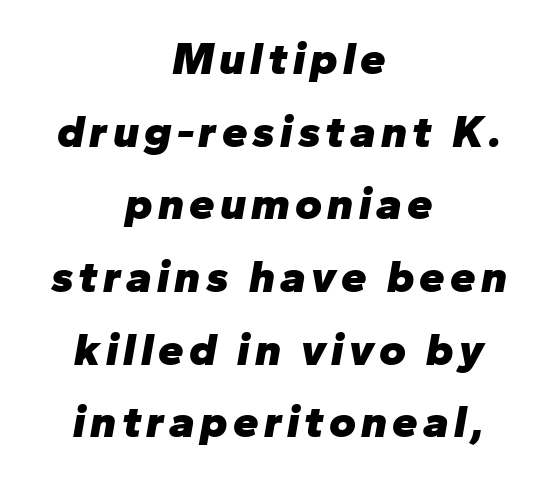
Q: Is the text bold? A: Yes.
Q: Is the text italic (slanted)? A: Yes, it leans right by about 10 degrees.
Q: Is the text underlined? A: No.
Q: How is the paragraph aligned? A: Centered.
Q: Is the spacing between lines tight, normal or loose? A: Normal.
Q: Width (condensed, normal, or wide)? A: Normal.
Q: Stroke contrast? A: Low.
Q: x-height? A: Medium.
Q: Monospaced? A: No.
